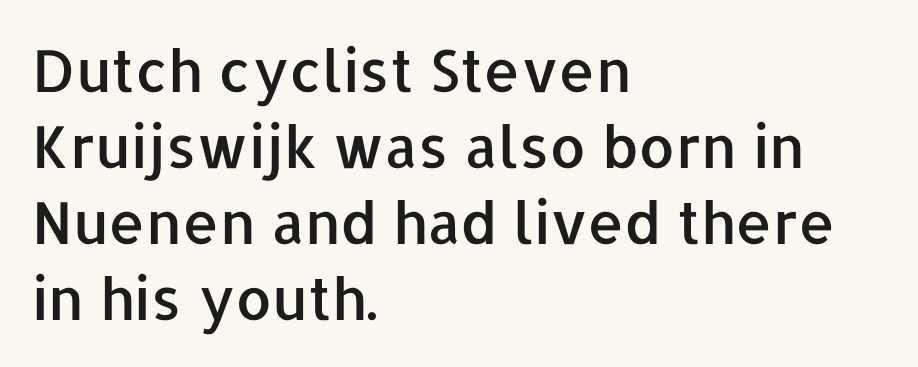
The image shows 58 px sans-serif type, upright; set left-aligned, normal line spacing (1.31x), normal letter spacing, not underlined; low stroke contrast and a medium x-height.
